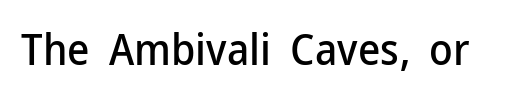
Plain, unruled lines of type. The font's upright variant was chosen for this text. I'd call this a sans setting — the letters go barefoot. Varying glyph widths throughout — classic text-font behaviour. How are the letters spaced? Ordinarily, with no added tracking.
